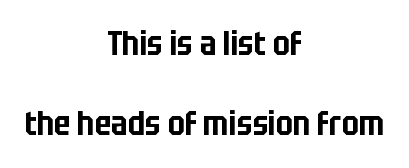
Q: Is the text italic (slanted)? A: No, it is upright.
Q: Is the typeface a serif or a sans-serif typeface? A: Sans-serif.
Q: Is the text underlined? A: No.
Q: How is the paragraph aligned? A: Centered.
Q: Is the spacing between letters normal or unusually wide? A: Normal.
Q: Is the spacing between lines tight, normal or loose? A: Loose.
Q: Width (condensed, normal, or wide)? A: Condensed.
Q: Stroke contrast? A: Low.
Q: x-height? A: Large.
Q: Monospaced? A: No.
